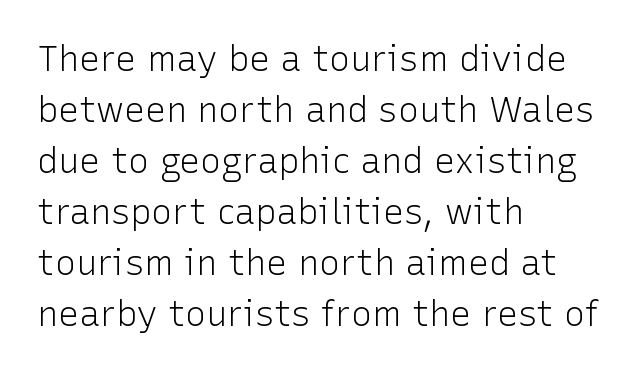
The font's upright variant was chosen for this text. Alignment: flush left. Stroke terminals: plain, sans-serif. These lines sit exactly where default settings would place them. The characters are drawn with everyday or finer stroke widths. The baseline area is clear.
